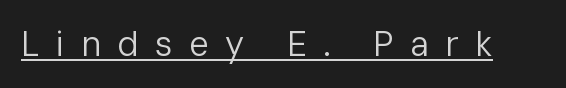
Q: Is the text bold? A: No.
Q: Is the text italic (slanted)? A: No, it is upright.
Q: Is the typeface a serif or a sans-serif typeface? A: Sans-serif.
Q: Is the text underlined? A: Yes.
Q: Is the spacing between letters normal or unusually wide? A: Unusually wide.
Q: Width (condensed, normal, or wide)? A: Normal.
Q: Stroke contrast? A: Low.
Q: x-height? A: Medium.
Q: Monospaced? A: No.
